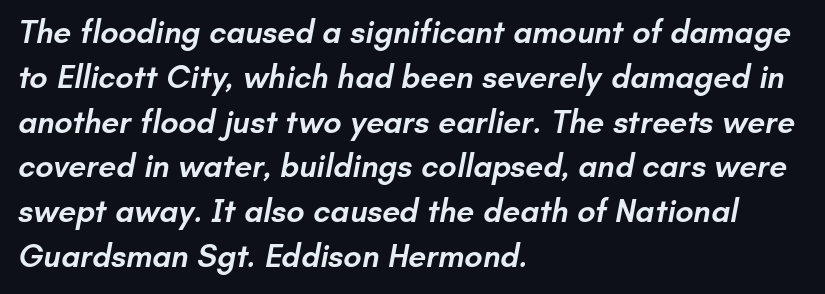
Think of a printed novel: that variable character pitch is what you see here. Check under the words: just untouched page. The rows are spaced the way most documents space them. The type is set solid horizontally, with unmodified tracking.
